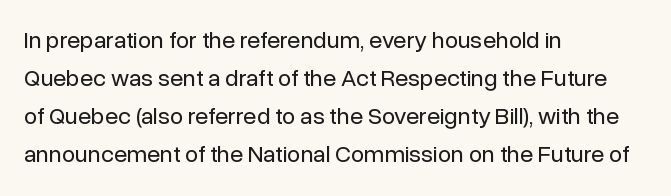
Q: Is the text bold? A: No.
Q: Is the text italic (slanted)? A: No, it is upright.
Q: Is the text underlined? A: No.
Q: How is the paragraph aligned? A: Left-aligned.
Q: Is the spacing between letters normal or unusually wide? A: Normal.
Q: Is the spacing between lines tight, normal or loose? A: Normal.
